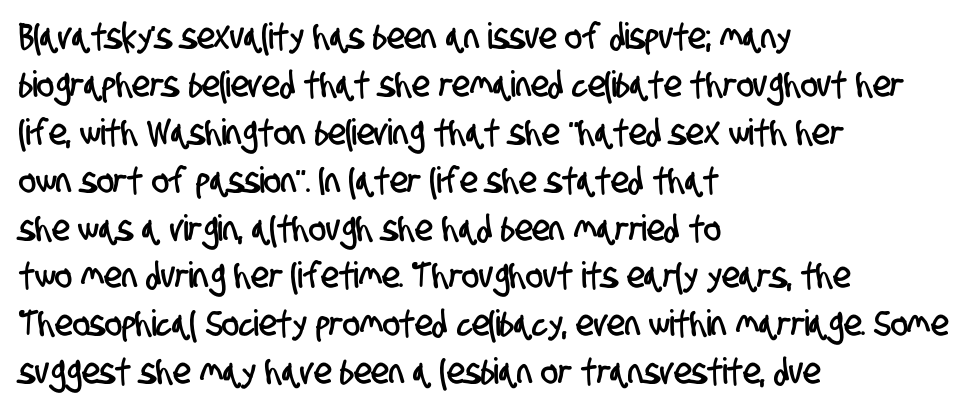
The words here are not underlined. This sample is left-justified, so line endings fall wherever the words run out. What kind of face is this? One without serifs — a sans. The letters advance in unequal steps, a hallmark of proportional type. Honestly, the row spacing looks completely unremarkable.
